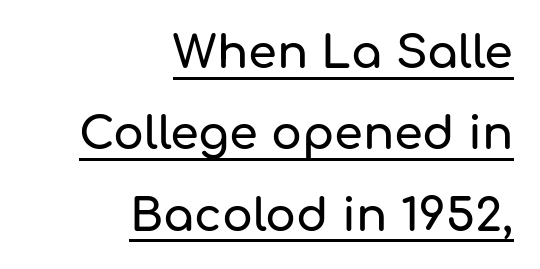
The image shows 46 px sans-serif type, upright; set right-aligned, line spacing 1.77x, normal letter spacing, underlined; low stroke contrast and a medium x-height.
